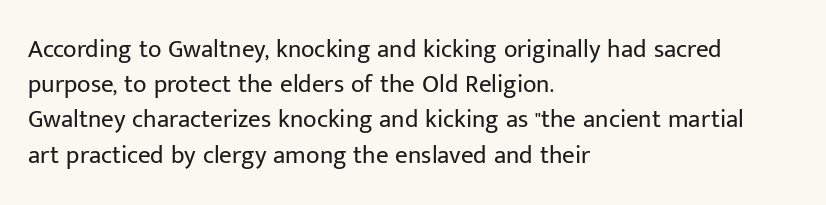
The image shows 25 px text type, upright; set left-aligned, normal line spacing (1.41x), normal letter spacing, not underlined.
